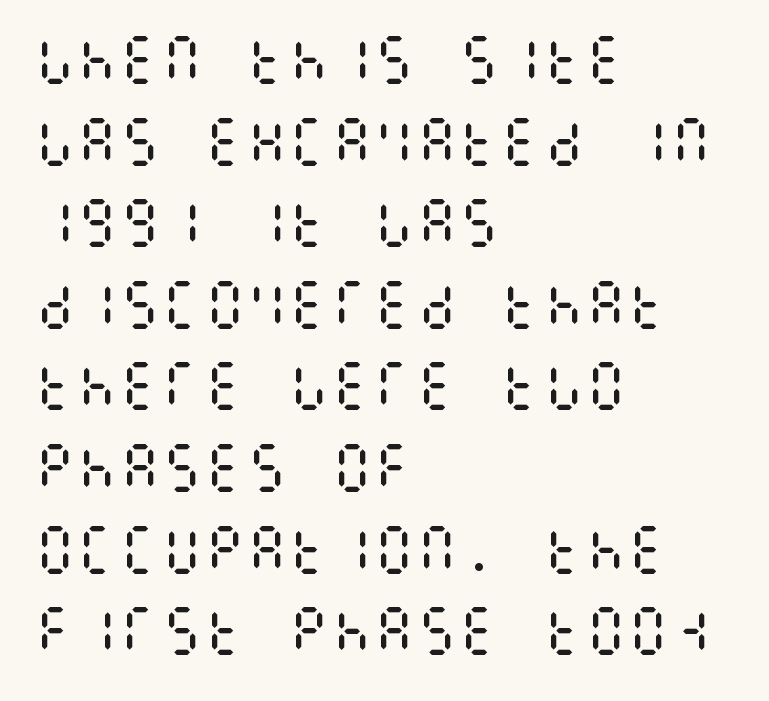
{"italic": "no", "bold": "no", "weight": "regular", "width": "condensed", "stroke_contrast": "medium", "x_height": "large", "underline": "no", "align": "left", "line_spacing": "normal", "line_spacing_ratio": 1.54, "letter_spacing": "normal", "letter_spacing_em": 0.0, "glyph_px": 53}
